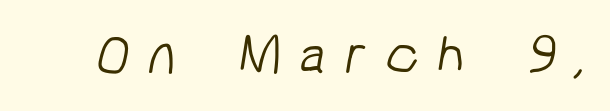
{"serif": "no", "bold": "no", "weight": "light", "width": "normal", "stroke_contrast": "low", "x_height": "medium", "monospaced": "no", "underline": "no", "letter_spacing": "wide", "letter_spacing_em": 0.31, "glyph_px": 58}
